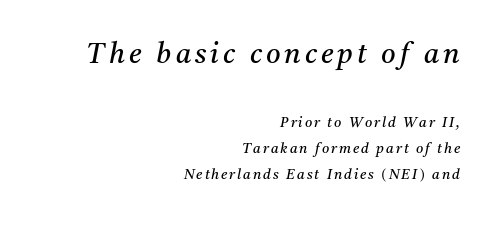
These lines were composed using italics. Notice how the passage keeps a crisp vertical edge on the right only. These two chunks differ in scale, with the top chunk taking the larger measure. This sample has the flowing, uneven cadence of proportional lettering.
